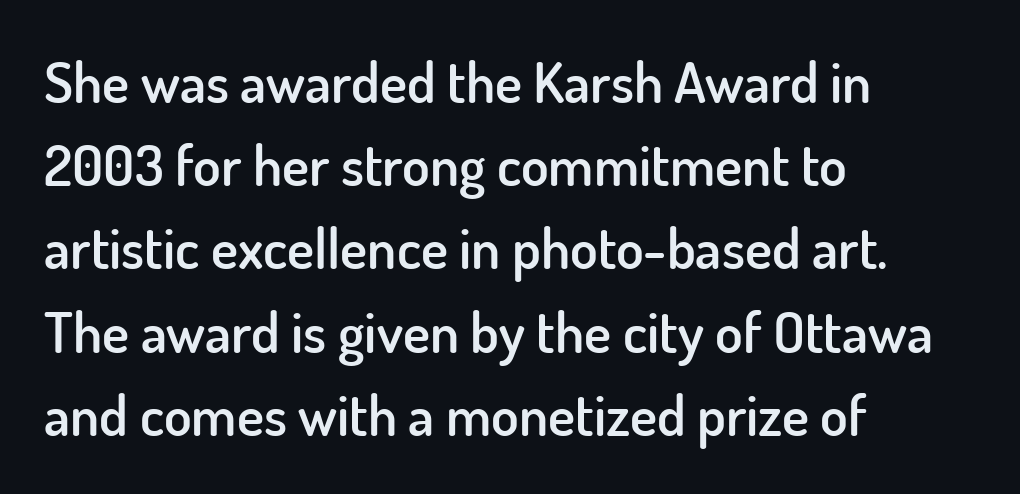
The image shows 57 px semibold sans-serif type, upright; set left-aligned, normal line spacing (1.46x), normal letter spacing, not underlined; low stroke contrast and a small x-height.
